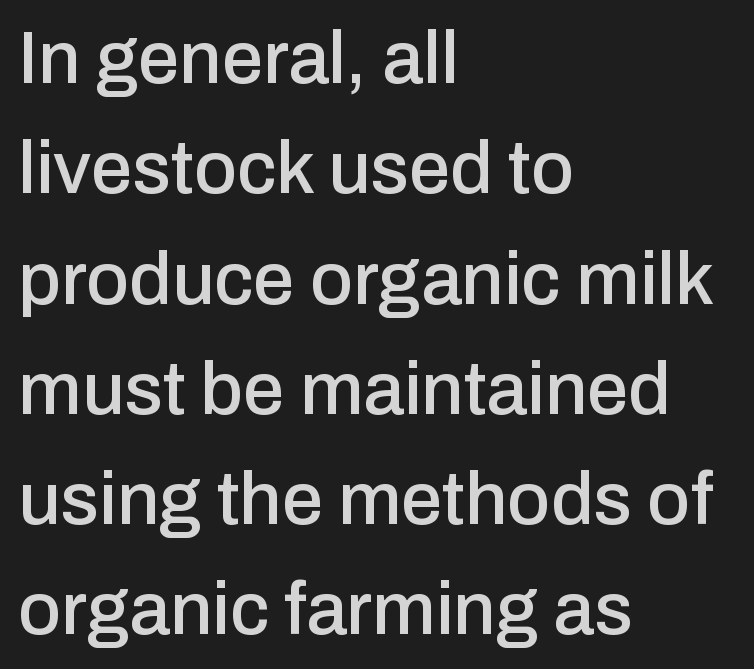
Think of a printed novel: that variable character pitch is what you see here. Posture: vertical. The paragraph has a hard left edge and a soft right edge. Compared with typical body copy, the letter spacing here is the same. Are there feet on the stems? There aren't — it's a sans.
